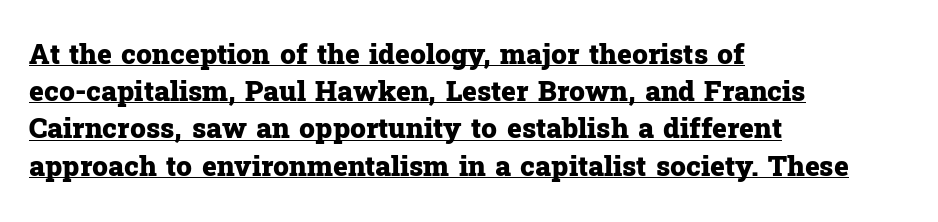
Q: Is the text bold? A: Yes.
Q: Is the text italic (slanted)? A: No, it is upright.
Q: Is the typeface a serif or a sans-serif typeface? A: Serif.
Q: Is the text underlined? A: Yes.
Q: How is the paragraph aligned? A: Left-aligned.
Q: Is the spacing between letters normal or unusually wide? A: Normal.
Q: Is the spacing between lines tight, normal or loose? A: Normal.
Q: Width (condensed, normal, or wide)? A: Normal.
Q: Stroke contrast? A: Low.
Q: x-height? A: Medium.
Q: Monospaced? A: No.
